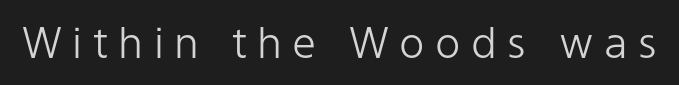
Beneath every word, the page is bare. Vertical strokes here are truly vertical. Font category for this specimen: sans-serif. Heft: none added — not bold.
